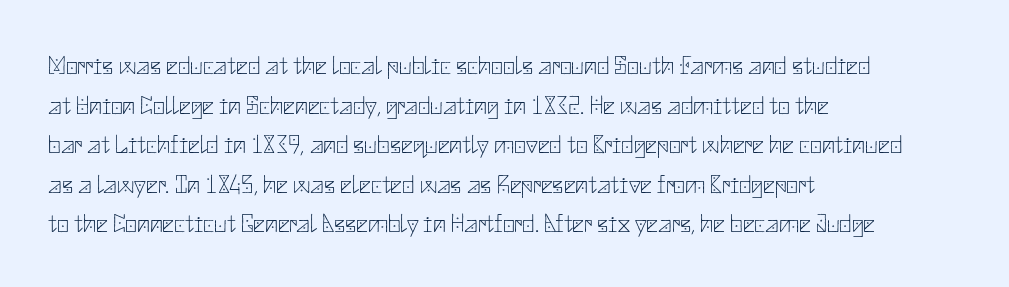
The image shows 26 px text type, upright; set left-aligned, normal line spacing (1.52x), normal letter spacing, not underlined.
